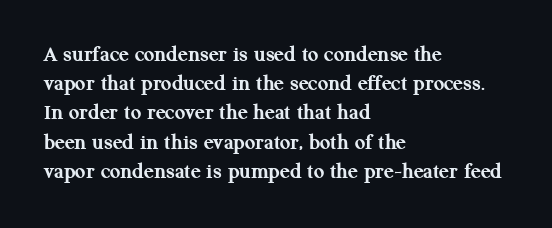
Is the block centered? No — it sits flush against the left margin. Strong, thick strokes mark this as bold type. Plain, unruled lines of type. Nothing unusual about the tracking: characters are spaced as the font intends. When letters stand straight like this, we call the style roman or upright. One glance says typical: line gaps are just what's usual.
